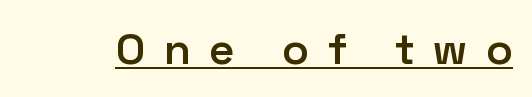
Q: Is the text bold? A: Semi-bold.
Q: Is the text italic (slanted)? A: No, it is upright.
Q: Is the typeface a serif or a sans-serif typeface? A: Sans-serif.
Q: Is the text underlined? A: Yes.
Q: Is the spacing between letters normal or unusually wide? A: Unusually wide.
Q: Width (condensed, normal, or wide)? A: Normal.
Q: Stroke contrast? A: Low.
Q: x-height? A: Medium.
Q: Monospaced? A: No.
